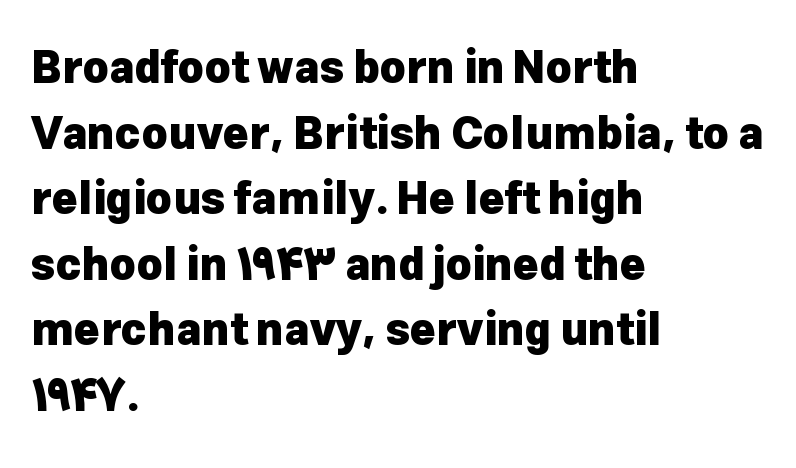
{"serif": "no", "italic": "no", "bold": "yes", "weight": "heavy", "width": "normal", "stroke_contrast": "low", "x_height": "medium", "monospaced": "no", "underline": "no", "align": "left", "line_spacing": "normal", "line_spacing_ratio": 1.49, "letter_spacing": "normal", "letter_spacing_em": 0.0, "glyph_px": 44}
